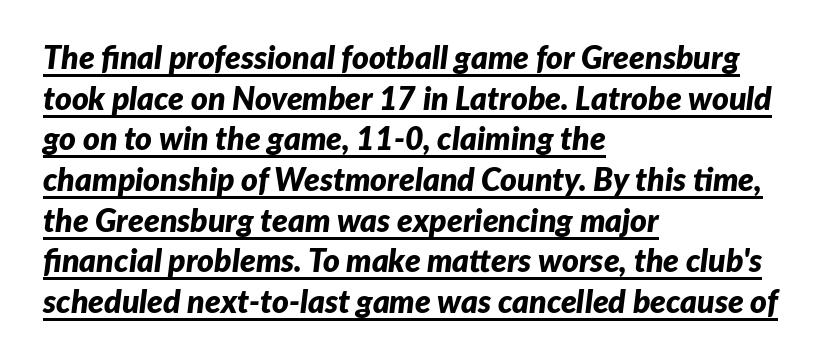
Rows of type keep a routine distance in the vertical direction. Character widths vary here, with narrow letters taking less room than wide ones. All the whitespace from short lines collects on the right. The font is running at its bold setting. An italicized treatment has been applied to the whole sample. A baseline rule has been typeset under these characters.
